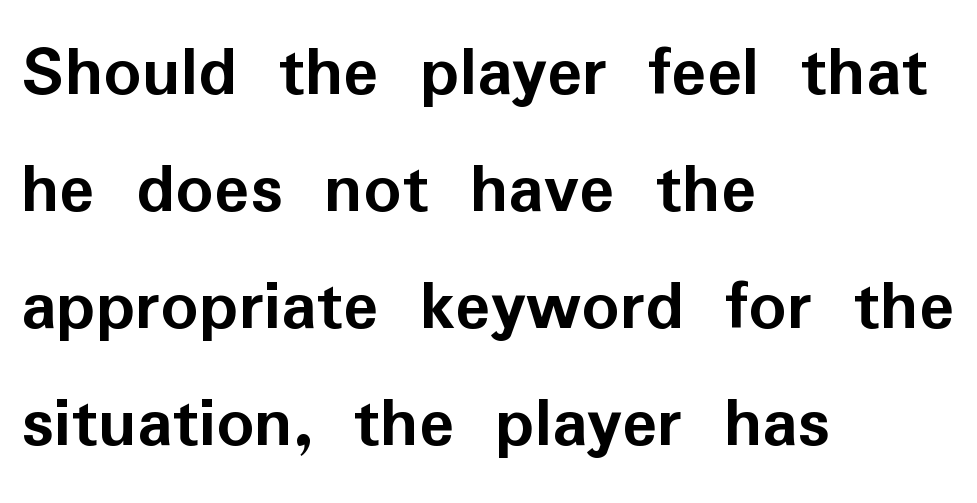
Type without underlining. The letters advance in unequal steps, a hallmark of proportional type. The rendering shows plain stroke endings on the letterforms — a sans-serif design. Plenty of ink on the page — the face is bold. Nothing unusual about the tracking: characters are spaced as the font intends.
